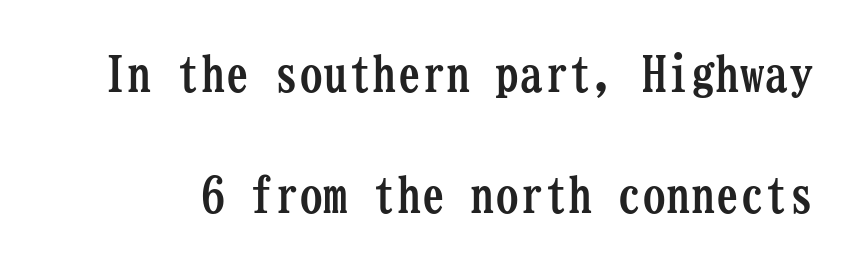
The image shows 49 px semibold, condensed serif type, upright, monospaced; set loose line spacing (2.46x), normal letter spacing, not underlined; low stroke contrast and a medium x-height.
